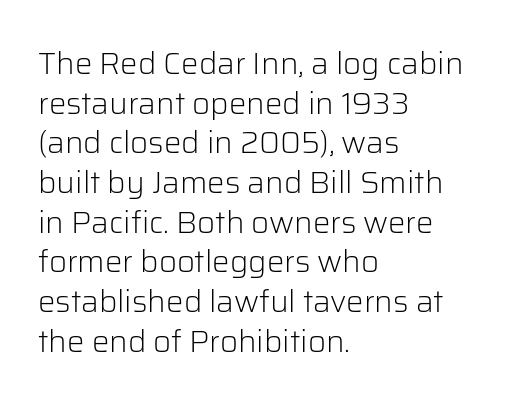
{"serif": "no", "italic": "no", "bold": "no", "weight": "light", "width": "normal", "stroke_contrast": "low", "x_height": "medium", "monospaced": "no", "underline": "no", "align": "left", "line_spacing": "normal", "line_spacing_ratio": 1.28, "letter_spacing": "normal", "letter_spacing_em": 0.0, "glyph_px": 31}
